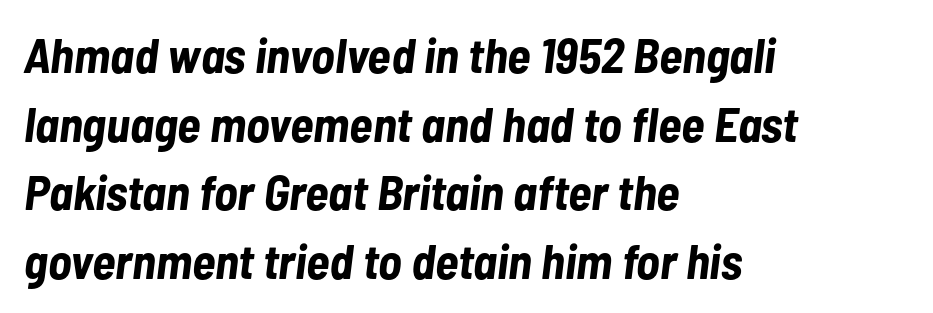
What weight is shown? A full bold with thick strokes. Horizontal bands of white between lines are of average thickness. Unmarked baselines from the first word to the last. Proportional: the letters do not fall into vertical columns. Horizontal alignment here is leftward, the default for most running prose. An italicized treatment has been applied to the whole sample.
